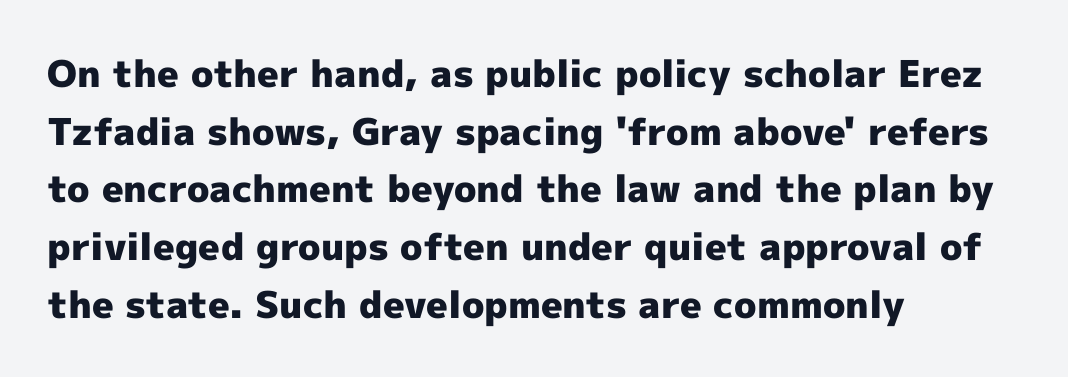
{"serif": "no", "italic": "no", "bold": "yes", "weight": "heavy", "width": "normal", "x_height": "medium", "monospaced": "no", "underline": "no", "align": "left", "line_spacing": "normal", "line_spacing_ratio": 1.56, "letter_spacing": "normal", "letter_spacing_em": 0.0, "glyph_px": 37}
